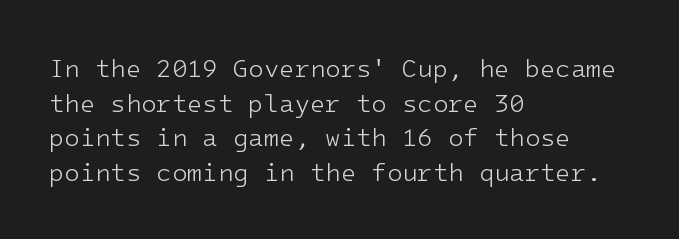
The image shows 25 px text type, upright; set left-aligned, normal line spacing (1.39x), normal letter spacing, not underlined.
